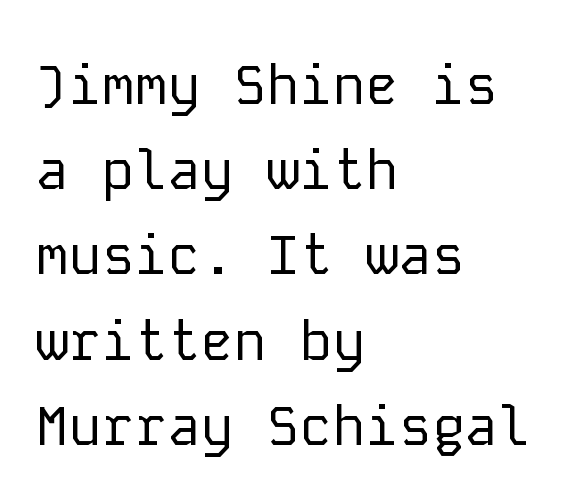
The image shows 55 px regular-weight sans-serif type, upright, monospaced; set left-aligned, normal line spacing (1.55x), normal letter spacing, not underlined; low stroke contrast and a medium x-height.
